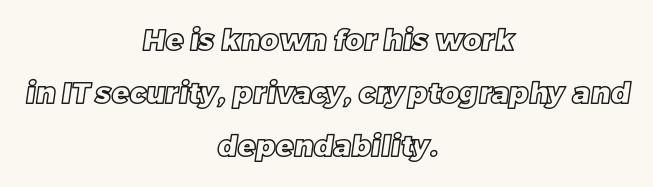
Descenders hang freely into open space. There is no visible air inserted between adjacent glyphs. Centered paragraph, ragged on both sides. The face used here is proportionally spaced, like ordinary book or web type.
